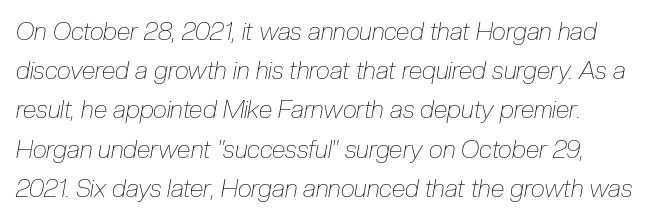
The image shows 25 px text type, italic (leaning right); set normal line spacing (1.57x), normal letter spacing, not underlined.
